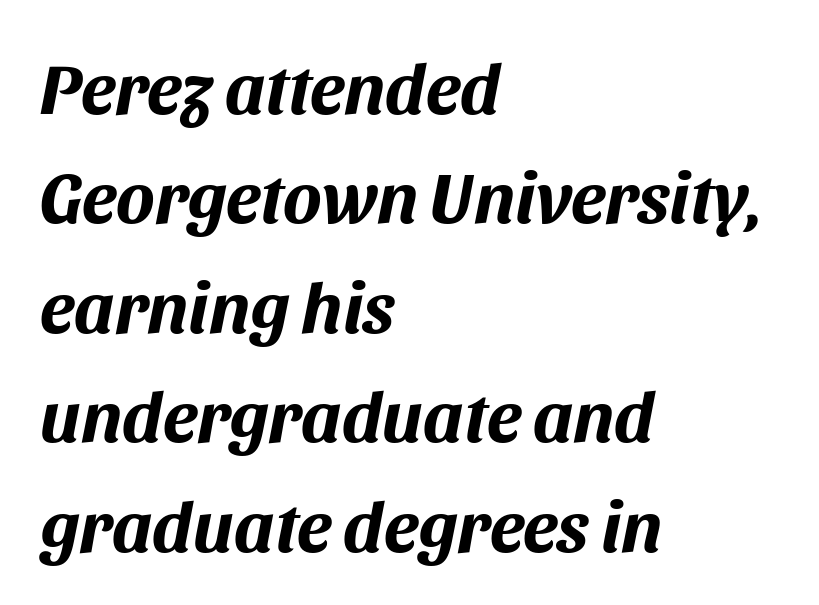
Inter-character spacing is left at the font's built-in metrics. Words float on clear page, feet unadorned. Yep, that's italic — everything's leaning. Looks like regular typesetting: each glyph gets only the width it needs. The leading is moderate, giving the passage an even texture. Weight: bold.
